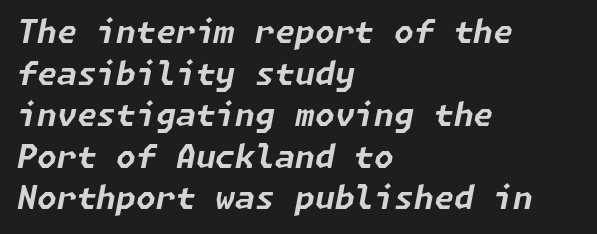
{"italic": "yes", "lean": "right", "slant_degrees": 11, "bold": "yes", "weight": "bold", "width": "normal", "stroke_contrast": "low", "x_height": "medium", "underline": "no", "align": "left", "line_spacing": "normal", "line_spacing_ratio": 1.3, "letter_spacing": "normal", "letter_spacing_em": 0.0, "glyph_px": 32}
